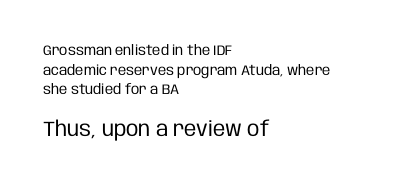
Q: Is the text bold? A: No.
Q: Is the text italic (slanted)? A: No, it is upright.
Q: Is the text underlined? A: No.
Q: How is the paragraph aligned? A: Left-aligned.
Q: Is the spacing between letters normal or unusually wide? A: Normal.
Q: Is the spacing between lines tight, normal or loose? A: Normal.
Q: Which block of text is set in a larger size, the first (top) or the second (bottom)? A: The second (bottom) one.
